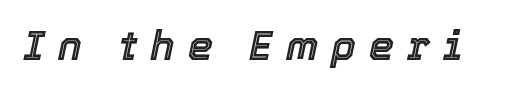
Observe the lean: these are italic letterforms. Here the designer chose a conventional face with non-uniform glyph widths. Honestly, there is no underline to notice here at all. Students, note that the glyphs here are deliberately spaced far apart.
